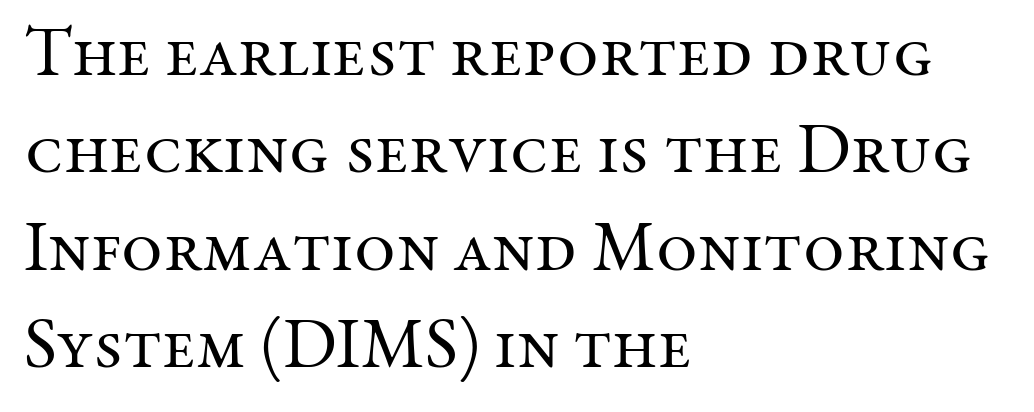
Q: Is the text bold? A: No.
Q: Is the text italic (slanted)? A: No, it is upright.
Q: Is the typeface a serif or a sans-serif typeface? A: Serif.
Q: Is the text underlined? A: No.
Q: How is the paragraph aligned? A: Left-aligned.
Q: Is the spacing between letters normal or unusually wide? A: Normal.
Q: Is the spacing between lines tight, normal or loose? A: Normal.
Q: Width (condensed, normal, or wide)? A: Normal.
Q: Stroke contrast? A: Medium.
Q: x-height? A: Medium.
Q: Monospaced? A: No.
